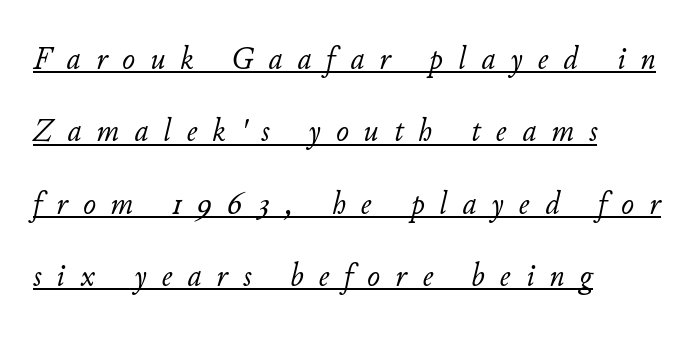
The image shows 34 px light type, italic (leaning right); set left-aligned, loose line spacing (2.13x), unusually wide letter spacing (+0.45 em), underlined; low stroke contrast and a small x-height.
